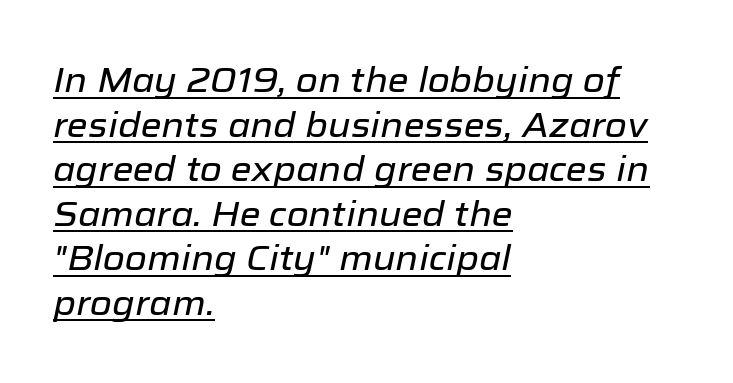
The image shows 34 px text type, italic (leaning right); set left-aligned, normal line spacing (1.31x), normal letter spacing, underlined; low stroke contrast and a medium x-height.
